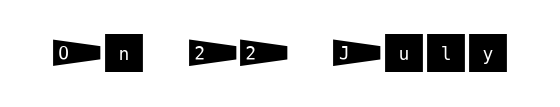
The letterforms sit shoulder to shoulder at normal distance. Lines of text with bare space underneath. When letters stand straight like this, we call the style roman or upright. The font family rendered here belongs to the sans-serif group.
